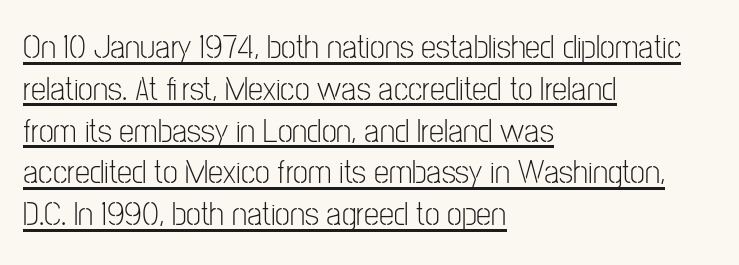
The image shows 34 px light, condensed sans-serif type, upright; set left-aligned, line spacing 1.23x, normal letter spacing, underlined; low stroke contrast and a medium x-height.
